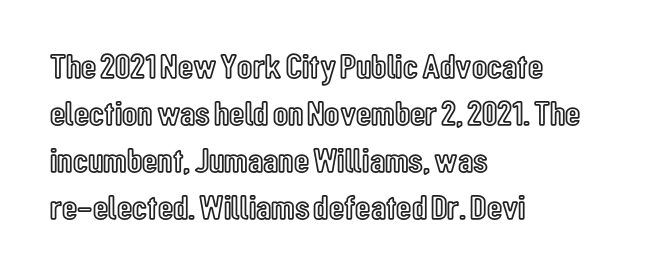
Q: Is the text italic (slanted)? A: No, it is upright.
Q: Is the text underlined? A: No.
Q: How is the paragraph aligned? A: Left-aligned.
Q: Is the spacing between letters normal or unusually wide? A: Normal.
Q: Is the spacing between lines tight, normal or loose? A: Normal.
Q: Width (condensed, normal, or wide)? A: Condensed.
Q: x-height? A: Medium.
Q: Monospaced? A: No.
